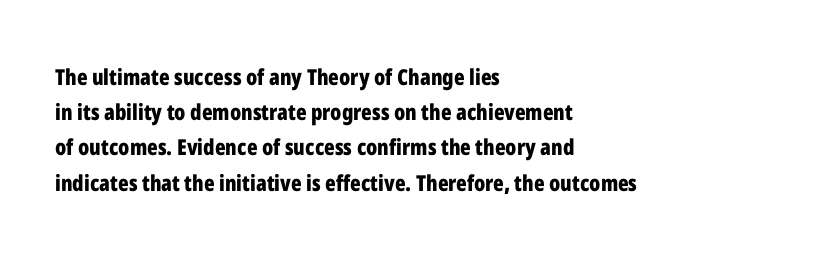
{"italic": "no", "bold": "yes", "underline": "no", "align": "left", "line_spacing": "normal", "line_spacing_ratio": 1.6, "letter_spacing": "normal", "letter_spacing_em": 0.0, "glyph_px": 22}
